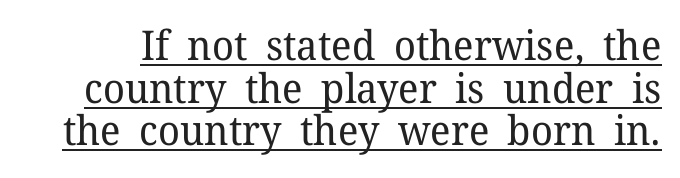
Does the leading feel generous? Not at all — it's pinched. Stroke terminals: seriffed. Compared with undecorated copy, this sample adds a rule below the words. The rendering keeps characters at their native spacing.
